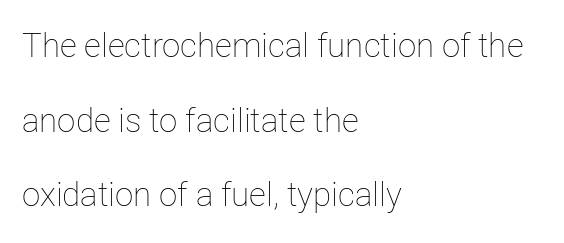
The image shows 33 px thin type, upright; set left-aligned, loose line spacing (2.26x), normal letter spacing, not underlined; low stroke contrast and a medium x-height.
